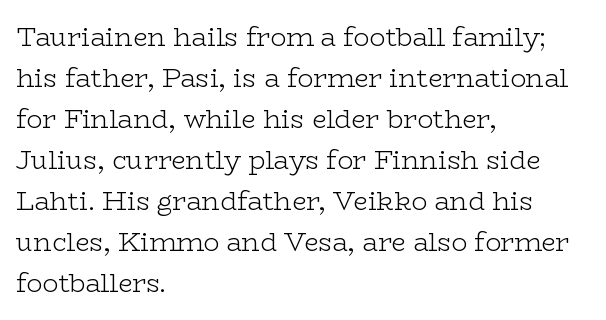
{"italic": "no", "bold": "no", "underline": "no", "align": "left", "line_spacing": "normal", "line_spacing_ratio": 1.58, "letter_spacing": "normal", "letter_spacing_em": 0.0, "glyph_px": 26}
